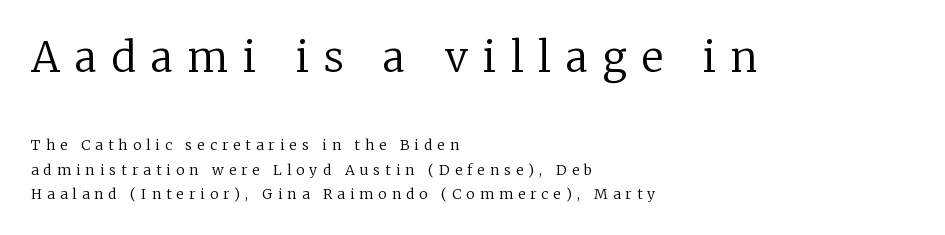
The image shows 41 px regular-weight serif type, upright; set left-aligned, line spacing 1.76x, unusually wide letter spacing (+0.37 em), not underlined; the first (top) block is 2.93x larger; low stroke contrast and a medium x-height.
